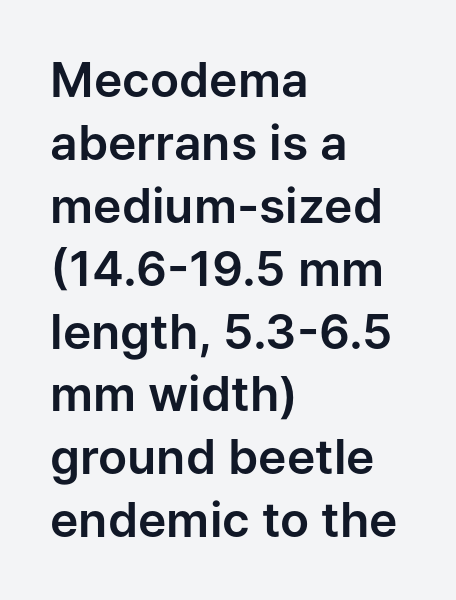
Q: Is the text italic (slanted)? A: No, it is upright.
Q: Is the typeface a serif or a sans-serif typeface? A: Sans-serif.
Q: Is the text underlined? A: No.
Q: How is the paragraph aligned? A: Left-aligned.
Q: Is the spacing between letters normal or unusually wide? A: Normal.
Q: Is the spacing between lines tight, normal or loose? A: Normal.
Q: Width (condensed, normal, or wide)? A: Normal.
Q: Stroke contrast? A: Low.
Q: x-height? A: Medium.
Q: Monospaced? A: No.
